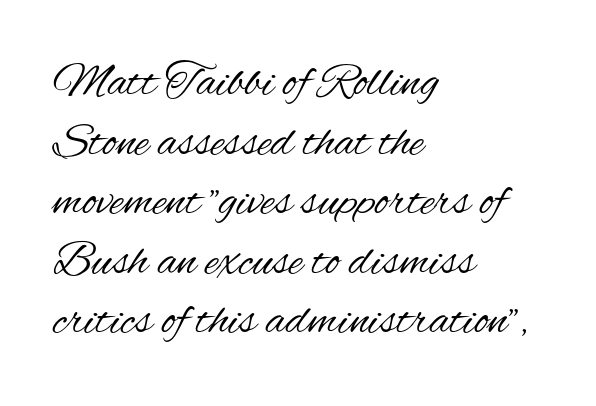
Q: Is the text bold? A: No.
Q: Is the text italic (slanted)? A: Yes.
Q: Is the typeface a serif or a sans-serif typeface? A: Sans-serif.
Q: Is the text underlined? A: No.
Q: How is the paragraph aligned? A: Left-aligned.
Q: Is the spacing between letters normal or unusually wide? A: Normal.
Q: Width (condensed, normal, or wide)? A: Condensed.
Q: Stroke contrast? A: Medium.
Q: x-height? A: Small.
Q: Monospaced? A: No.
